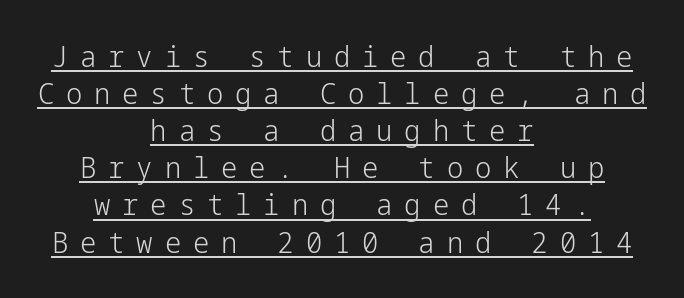
{"serif": "no", "italic": "no", "bold": "no", "weight": "light", "width": "normal", "stroke_contrast": "low", "x_height": "medium", "underline": "yes", "align": "center", "line_spacing": "normal", "line_spacing_ratio": 1.28, "letter_spacing": "wide", "letter_spacing_em": 0.41, "glyph_px": 29}
